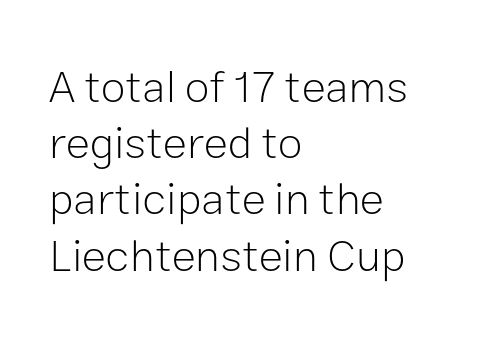
The image shows 45 px light sans-serif type, upright; set left-aligned, normal line spacing (1.25x), normal letter spacing, not underlined; low stroke contrast and a medium x-height.
